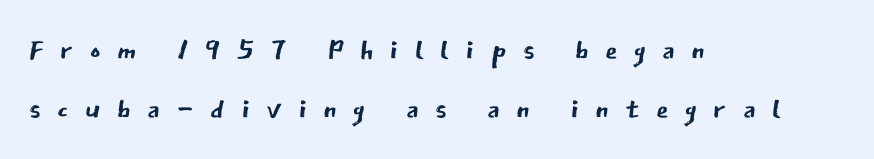
{"serif": "no", "italic": "no", "bold": "no", "weight": "regular", "width": "normal", "stroke_contrast": "low", "x_height": "medium", "monospaced": "no", "underline": "no", "align": "left", "line_spacing": "normal", "line_spacing_ratio": 1.48, "letter_spacing": "wide", "letter_spacing_em": 0.41, "glyph_px": 40}
